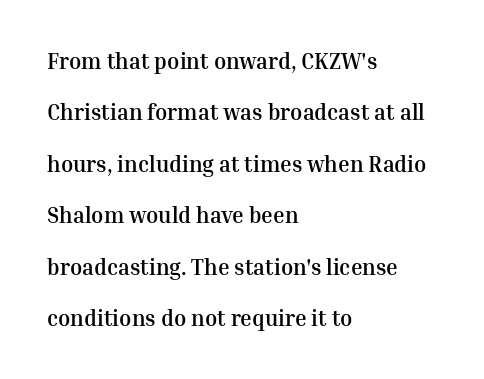
Q: Is the text bold? A: Yes.
Q: Is the text italic (slanted)? A: No, it is upright.
Q: Is the text underlined? A: No.
Q: How is the paragraph aligned? A: Left-aligned.
Q: Is the spacing between letters normal or unusually wide? A: Normal.
Q: Is the spacing between lines tight, normal or loose? A: Loose.
